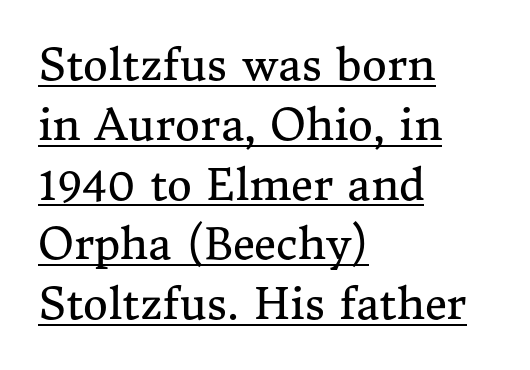
Q: Is the text bold? A: No.
Q: Is the text italic (slanted)? A: No, it is upright.
Q: Is the typeface a serif or a sans-serif typeface? A: Serif.
Q: Is the text underlined? A: Yes.
Q: How is the paragraph aligned? A: Left-aligned.
Q: Is the spacing between letters normal or unusually wide? A: Normal.
Q: Is the spacing between lines tight, normal or loose? A: Normal.
Q: Width (condensed, normal, or wide)? A: Normal.
Q: Stroke contrast? A: Medium.
Q: x-height? A: Medium.
Q: Monospaced? A: No.
